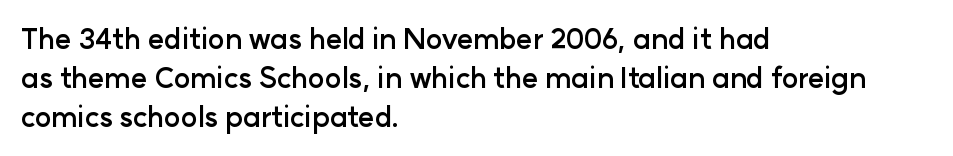
Think of a printed novel: that variable character pitch is what you see here. Is the block centered? No — it sits flush against the left margin. Descender tails drop into unmarked territory. Typographic density is high because the face is bold. No italicization has been applied; the sample stays upright.
